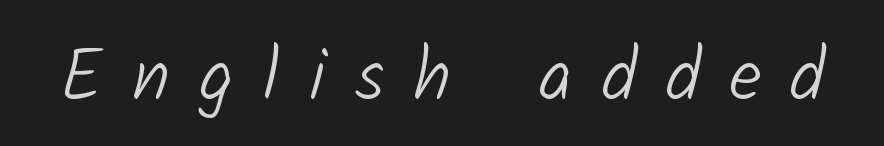
{"serif": "no", "bold": "no", "weight": "light", "width": "normal", "stroke_contrast": "low", "x_height": "medium", "monospaced": "no", "underline": "no", "letter_spacing": "wide", "letter_spacing_em": 0.4, "glyph_px": 73}
